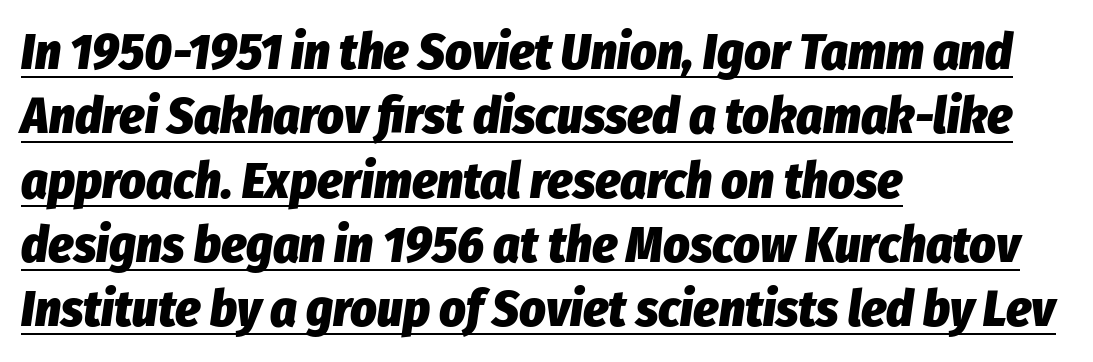
{"italic": "yes", "lean": "right", "slant_degrees": 8, "bold": "yes", "weight": "heavy", "width": "condensed", "stroke_contrast": "low", "x_height": "medium", "monospaced": "no", "underline": "yes", "align": "left", "line_spacing": "normal", "line_spacing_ratio": 1.26, "letter_spacing": "normal", "letter_spacing_em": 0.0, "glyph_px": 51}
